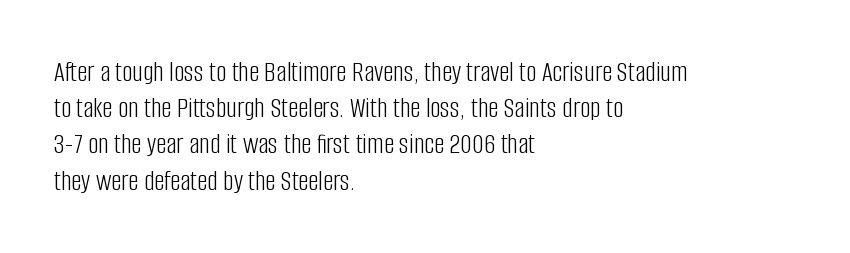
Q: Is the text bold? A: No.
Q: Is the text italic (slanted)? A: No, it is upright.
Q: Is the typeface a serif or a sans-serif typeface? A: Sans-serif.
Q: Is the text underlined? A: No.
Q: How is the paragraph aligned? A: Left-aligned.
Q: Is the spacing between letters normal or unusually wide? A: Normal.
Q: Is the spacing between lines tight, normal or loose? A: Normal.
Q: Width (condensed, normal, or wide)? A: Condensed.
Q: Stroke contrast? A: Low.
Q: x-height? A: Large.
Q: Monospaced? A: No.
